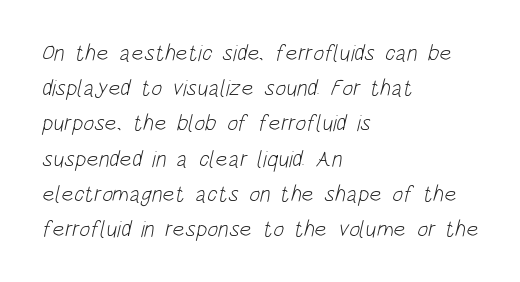
{"bold": "no", "underline": "no", "align": "left", "line_spacing": "normal", "line_spacing_ratio": 1.53, "letter_spacing": "normal", "letter_spacing_em": 0.0, "glyph_px": 23}
